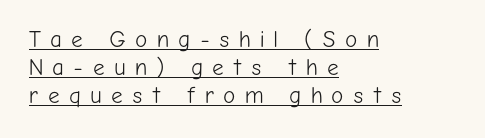
The image shows 23 px text type, upright; set left-aligned, line spacing 1.21x, unusually wide letter spacing (+0.4 em), underlined.
